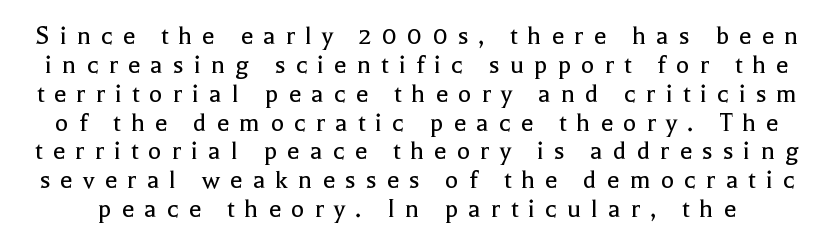
Q: Is the text bold? A: No.
Q: Is the text italic (slanted)? A: No, it is upright.
Q: Is the typeface a serif or a sans-serif typeface? A: Serif.
Q: Is the text underlined? A: No.
Q: Is the spacing between letters normal or unusually wide? A: Unusually wide.
Q: Is the spacing between lines tight, normal or loose? A: Tight.
Q: Width (condensed, normal, or wide)? A: Normal.
Q: x-height? A: Medium.
Q: Monospaced? A: No.
